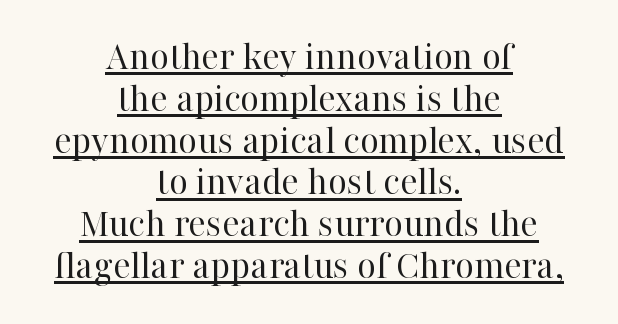
Q: Is the text bold? A: No.
Q: Is the text italic (slanted)? A: No, it is upright.
Q: Is the typeface a serif or a sans-serif typeface? A: Serif.
Q: Is the text underlined? A: Yes.
Q: How is the paragraph aligned? A: Centered.
Q: Is the spacing between letters normal or unusually wide? A: Normal.
Q: Is the spacing between lines tight, normal or loose? A: Tight.
Q: Width (condensed, normal, or wide)? A: Normal.
Q: Stroke contrast? A: High.
Q: x-height? A: Medium.
Q: Monospaced? A: No.
